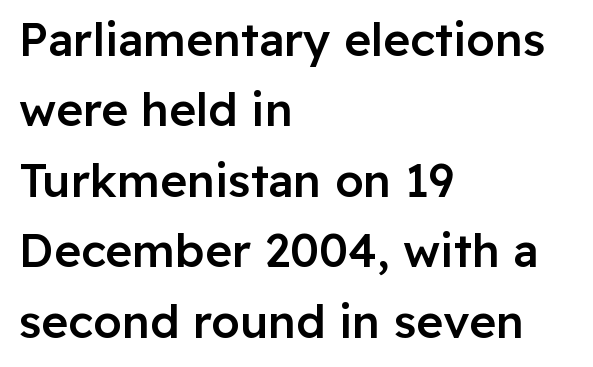
The image shows 46 px semibold sans-serif type, upright; set left-aligned, normal line spacing (1.53x), normal letter spacing, not underlined; low stroke contrast and a medium x-height.
